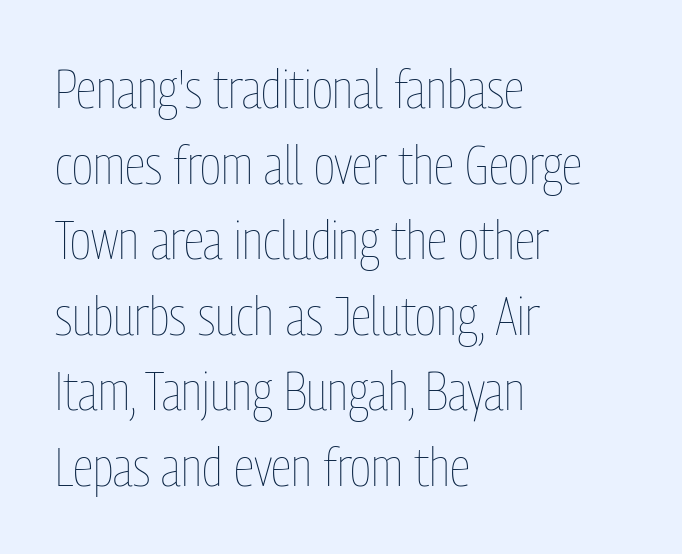
{"italic": "no", "bold": "no", "weight": "thin", "width": "condensed", "stroke_contrast": "low", "x_height": "medium", "monospaced": "no", "underline": "no", "align": "left", "line_spacing": "normal", "line_spacing_ratio": 1.4, "letter_spacing": "normal", "letter_spacing_em": 0.0, "glyph_px": 54}
